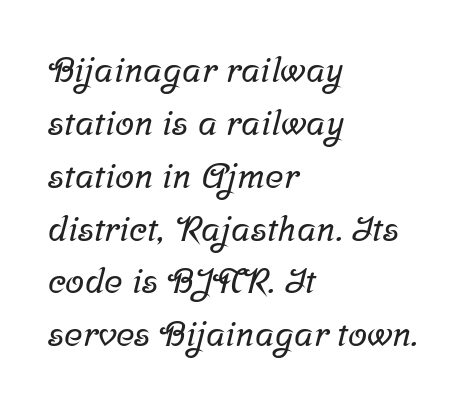
The designer left line spacing at the default. Look at the tracking — it's just the regular setting, nothing added. Just letters on the line, the space beneath them empty. The face used here is proportionally spaced, like ordinary book or web type. The rendering anchors every line to the left-hand side.
